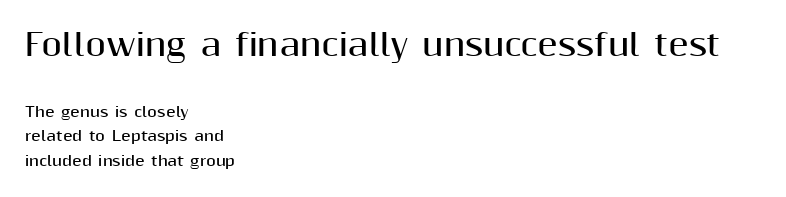
This is the regular roman posture of the typeface. Standard letterfit; no display-style spreading of the glyphs. Has an underline been added? It has not. Chunky letters — that's bold for sure. Compare the two chunks: the upper has the greater cap height. You could not count columns in this text — the font is proportionally spaced.
